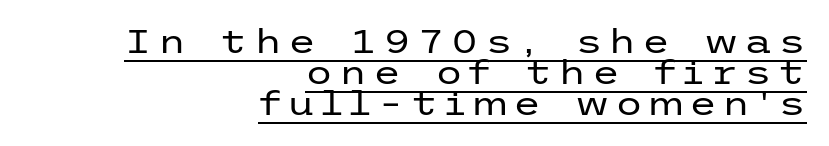
The typesetter has applied underlining to the passage shown. A quiet, ordinary-to-light weight characterises the typeface. Is there any slant? The stems are plumb. Honestly, the rows look squashed on top of each other. These lines are set flush right with a ragged left edge.
